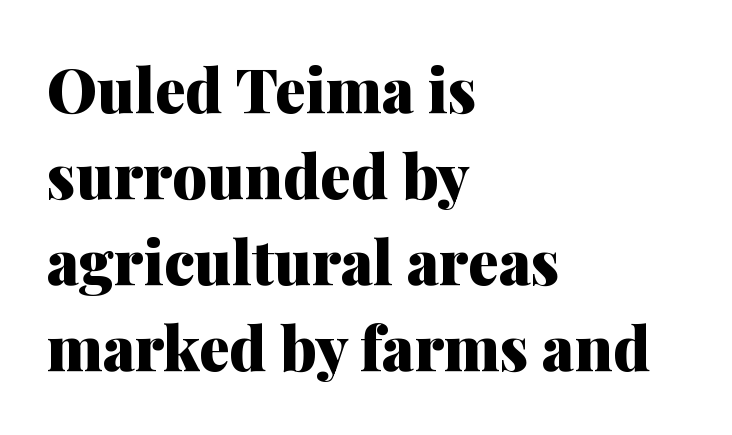
{"serif": "yes", "italic": "no", "bold": "yes", "weight": "heavy", "width": "normal", "stroke_contrast": "medium", "x_height": "medium", "monospaced": "no", "underline": "no", "align": "left", "line_spacing": "normal", "line_spacing_ratio": 1.41, "letter_spacing": "normal", "letter_spacing_em": 0.0, "glyph_px": 61}
